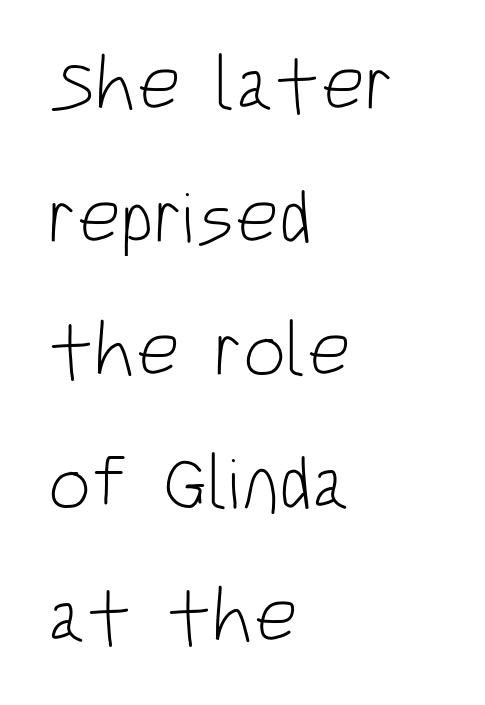
{"serif": "no", "italic": "no", "bold": "no", "weight": "light", "width": "condensed", "stroke_contrast": "low", "x_height": "large", "monospaced": "no", "underline": "no", "align": "left", "line_spacing_ratio": 1.75, "letter_spacing": "normal", "letter_spacing_em": 0.0, "glyph_px": 76}
